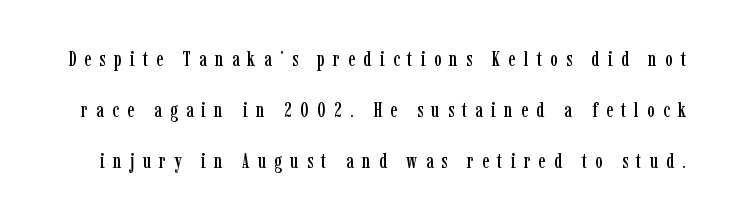
{"italic": "no", "underline": "no", "line_spacing": "loose", "line_spacing_ratio": 2.42, "letter_spacing": "wide", "letter_spacing_em": 0.39, "glyph_px": 21}
